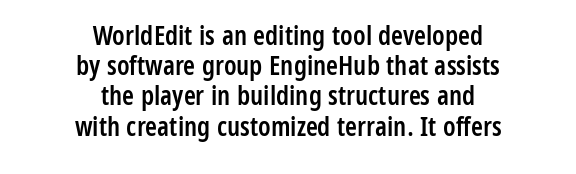
Q: Is the text bold? A: Semi-bold.
Q: Is the text italic (slanted)? A: No, it is upright.
Q: Is the text underlined? A: No.
Q: How is the paragraph aligned? A: Centered.
Q: Is the spacing between letters normal or unusually wide? A: Normal.
Q: Is the spacing between lines tight, normal or loose? A: Tight.
